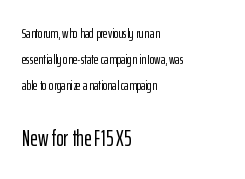
Q: Is the text italic (slanted)? A: No, it is upright.
Q: Is the text underlined? A: No.
Q: How is the paragraph aligned? A: Left-aligned.
Q: Is the spacing between letters normal or unusually wide? A: Normal.
Q: Which block of text is set in a larger size, the first (top) or the second (bottom)? A: The second (bottom) one.
